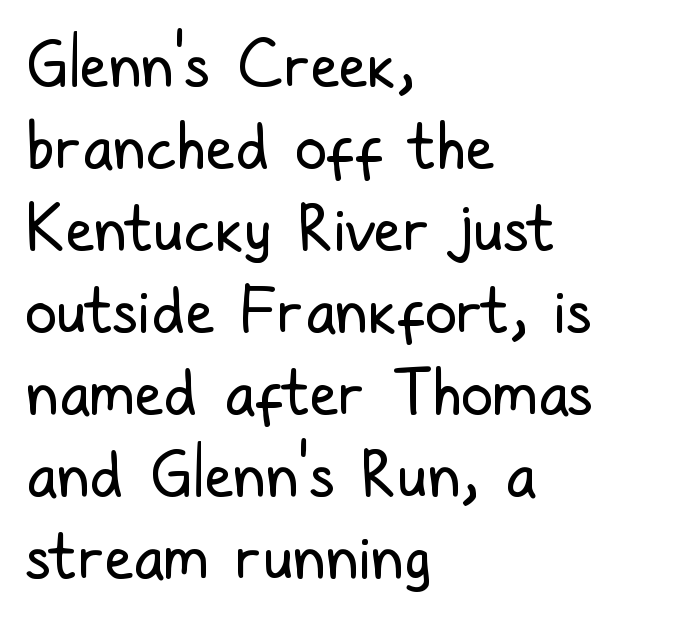
The image shows 64 px regular-weight, condensed sans-serif type, upright; set left-aligned, normal line spacing (1.28x), normal letter spacing, not underlined; low stroke contrast and a medium x-height.
